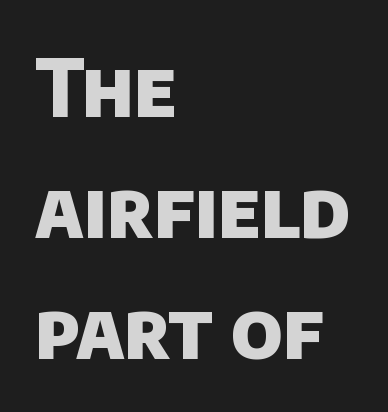
The image shows 79 px heavy sans-serif type; set left-aligned, normal line spacing (1.53x), normal letter spacing, not underlined; low stroke contrast and a large x-height.
